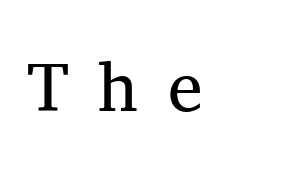
{"serif": "yes", "italic": "no", "bold": "no", "weight": "regular", "width": "normal", "stroke_contrast": "medium", "x_height": "medium", "monospaced": "no", "underline": "no", "align": "left", "letter_spacing": "wide", "letter_spacing_em": 0.42, "glyph_px": 70}
